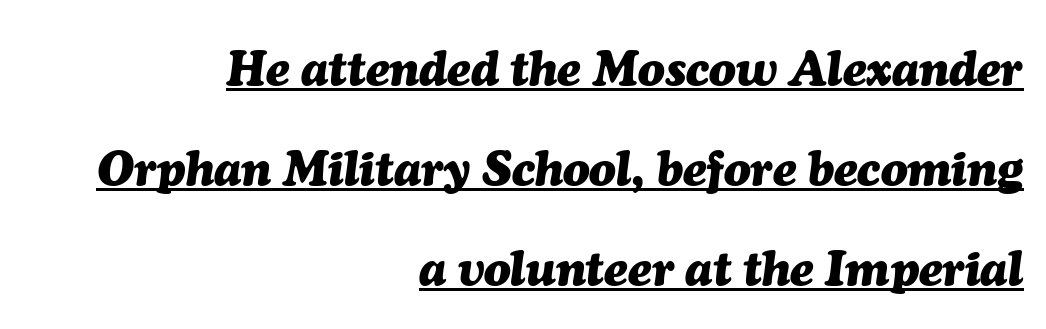
{"italic": "yes", "lean": "right", "slant_degrees": 7, "bold": "yes", "weight": "heavy", "width": "normal", "stroke_contrast": "medium", "x_height": "medium", "monospaced": "no", "underline": "yes", "align": "right", "line_spacing": "loose", "line_spacing_ratio": 2.04, "letter_spacing": "normal", "letter_spacing_em": 0.0, "glyph_px": 49}
